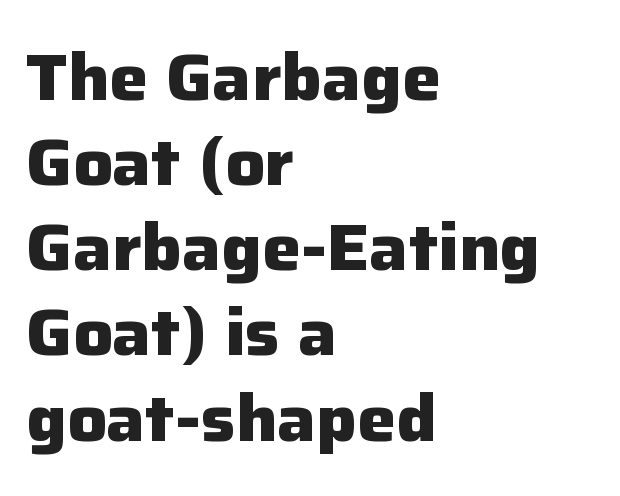
The image shows 65 px heavy sans-serif type, upright; set left-aligned, normal line spacing (1.31x), normal letter spacing, not underlined; low stroke contrast and a medium x-height.
